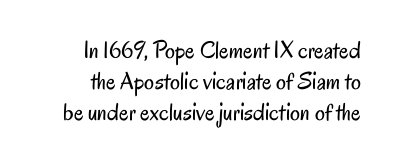
The image shows 25 px text type, upright; set right-aligned, normal line spacing (1.25x), normal letter spacing, not underlined.
